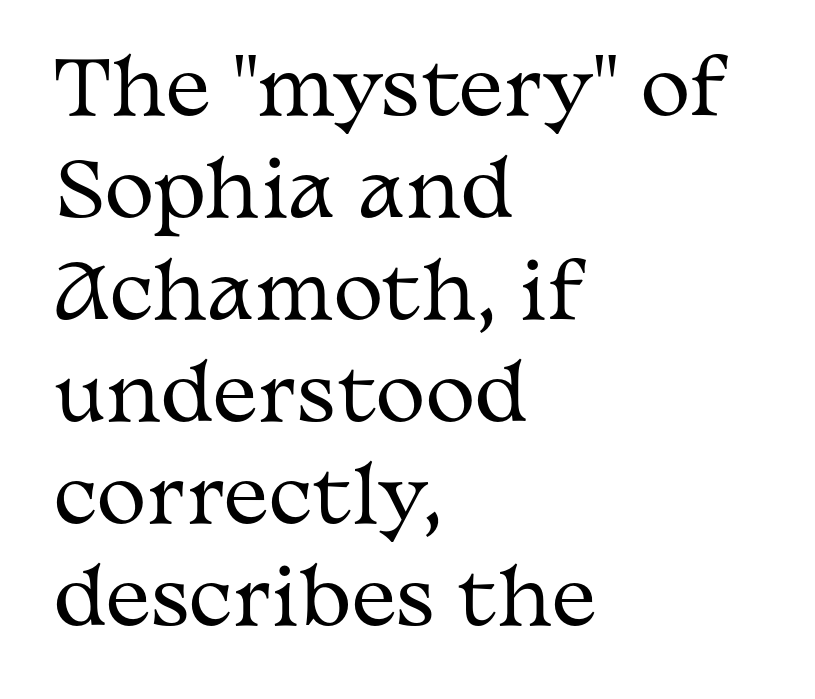
The image shows 75 px regular-weight, wide serif type, upright; set left-aligned, normal line spacing (1.36x), normal letter spacing, not underlined; medium stroke contrast and a medium x-height.
